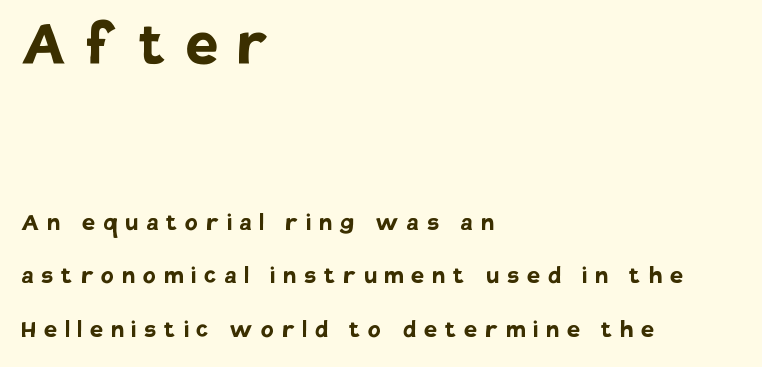
{"serif": "no", "italic": "no", "bold": "yes", "weight": "semibold", "width": "normal", "stroke_contrast": "low", "x_height": "large", "monospaced": "no", "underline": "no", "align": "left", "line_spacing_ratio": 1.86, "letter_spacing": "wide", "letter_spacing_em": 0.28, "larger_block": "first", "size_ratio": 2.48, "glyph_px": 72}
